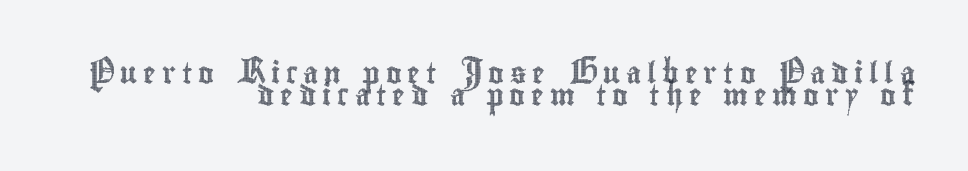
Q: Is the text italic (slanted)? A: No, it is upright.
Q: Is the text underlined? A: No.
Q: How is the paragraph aligned? A: Right-aligned.
Q: Is the spacing between letters normal or unusually wide? A: Unusually wide.
Q: Is the spacing between lines tight, normal or loose? A: Tight.
